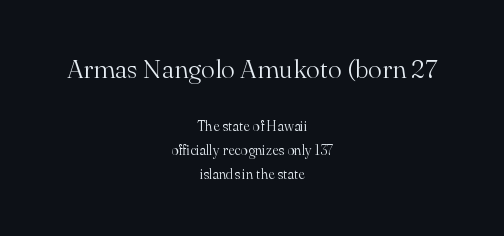
{"italic": "no", "bold": "no", "underline": "no", "align": "center", "line_spacing_ratio": 1.71, "letter_spacing": "normal", "letter_spacing_em": 0.0, "larger_block": "first", "size_ratio": 1.86, "glyph_px": 26}
